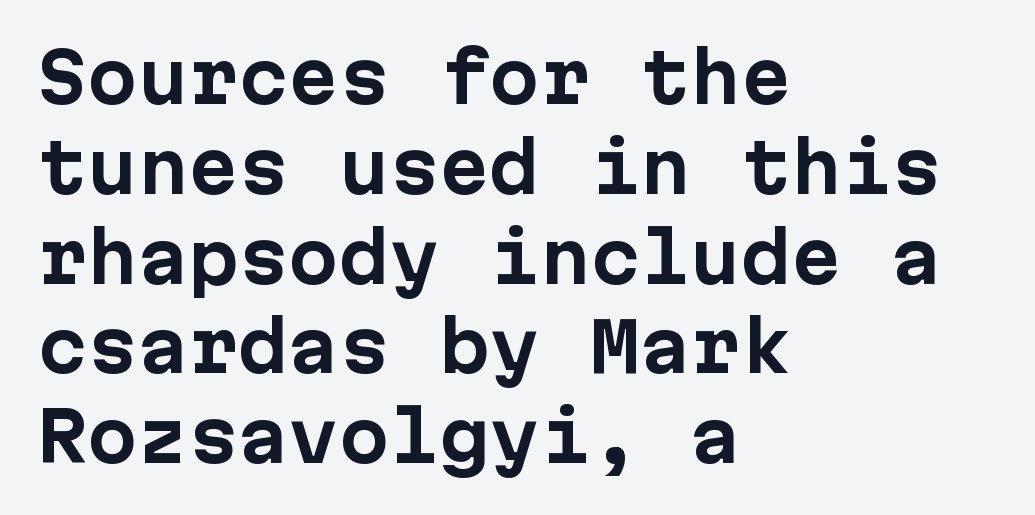
{"serif": "no", "italic": "no", "bold": "yes", "weight": "bold", "width": "normal", "stroke_contrast": "low", "x_height": "medium", "underline": "no", "align": "left", "line_spacing": "normal", "line_spacing_ratio": 1.34, "letter_spacing": "normal", "letter_spacing_em": 0.0, "glyph_px": 67}
